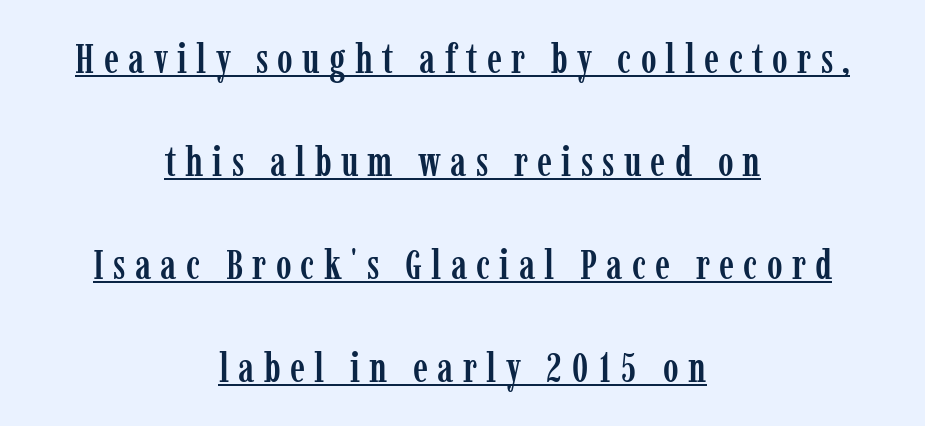
Q: Is the text italic (slanted)? A: No, it is upright.
Q: Is the typeface a serif or a sans-serif typeface? A: Serif.
Q: Is the text underlined? A: Yes.
Q: How is the paragraph aligned? A: Centered.
Q: Is the spacing between letters normal or unusually wide? A: Unusually wide.
Q: Is the spacing between lines tight, normal or loose? A: Loose.
Q: Width (condensed, normal, or wide)? A: Condensed.
Q: Stroke contrast? A: Low.
Q: x-height? A: Medium.
Q: Monospaced? A: No.
